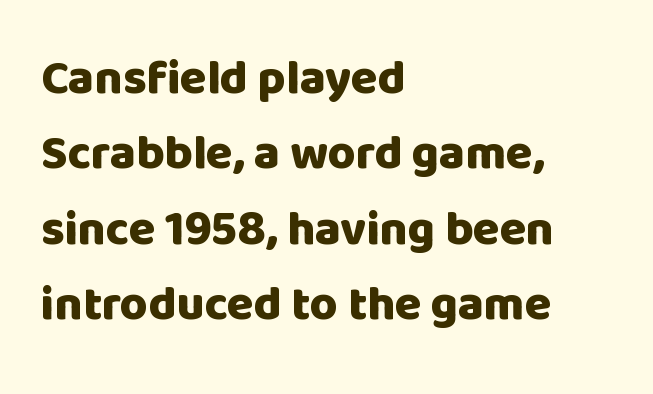
The image shows 48 px heavy sans-serif type, upright; set left-aligned, normal line spacing (1.57x), normal letter spacing, not underlined; low stroke contrast and a large x-height.
